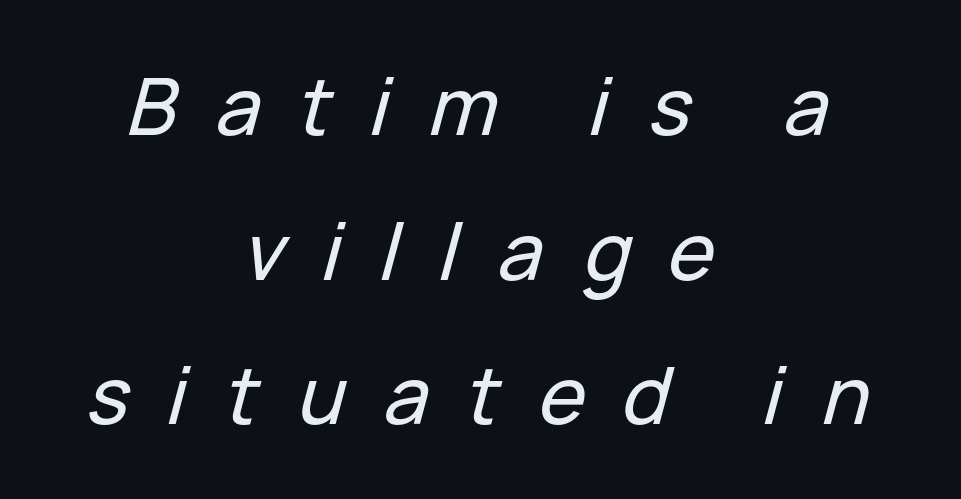
A typesetter would mark this as italic. Which margin do the lines hug? Neither — every line sits in the middle. The area under the type is left untouched. The letters are spread apart with noticeably loose tracking. Proportional: the letters do not fall into vertical columns.
